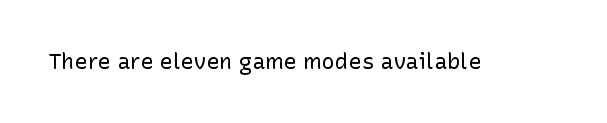
Q: Is the text bold? A: No.
Q: Is the text italic (slanted)? A: No, it is upright.
Q: Is the text underlined? A: No.
Q: Is the spacing between letters normal or unusually wide? A: Normal.
